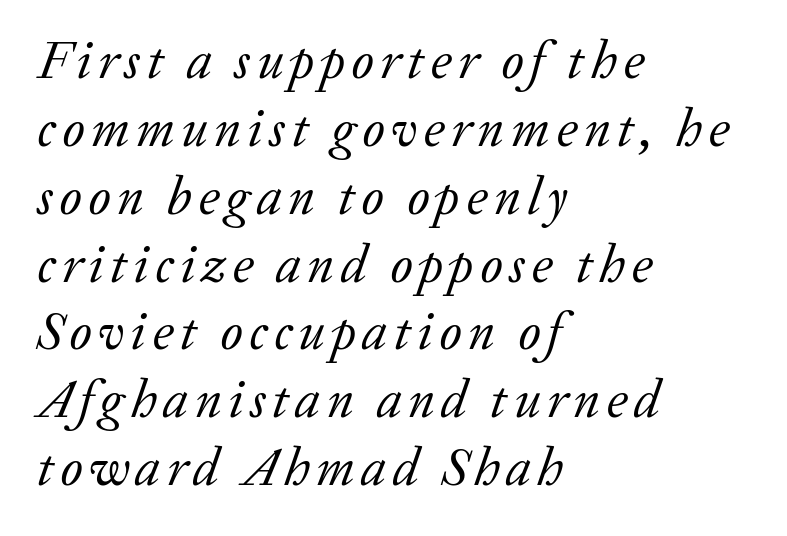
The image shows 53 px regular-weight serif type, italic (leaning right); set left-aligned, normal line spacing (1.28x), not underlined; low stroke contrast and a medium x-height.
